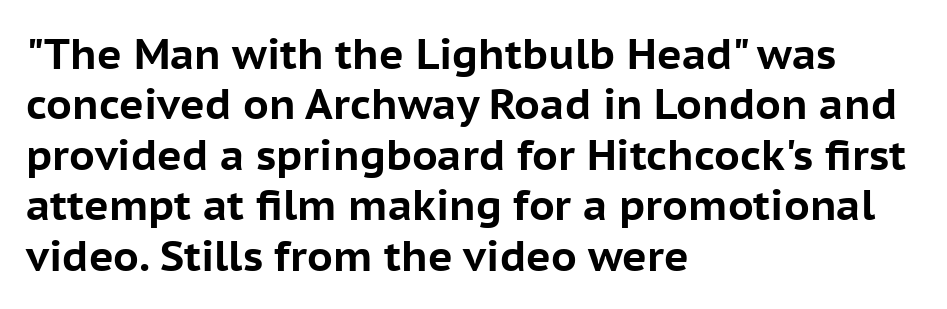
The image shows 42 px bold sans-serif type, upright; set left-aligned, line spacing 1.2x, normal letter spacing, not underlined; low stroke contrast and a medium x-height.
